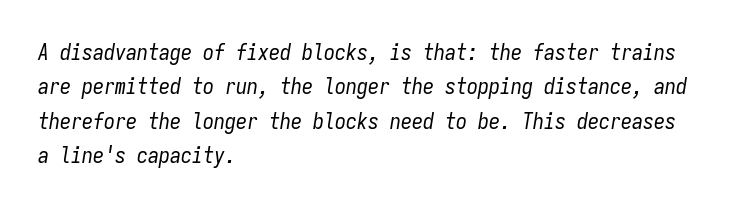
The image shows 22 px text type, italic (leaning right); set left-aligned, normal line spacing (1.56x), normal letter spacing, not underlined.
